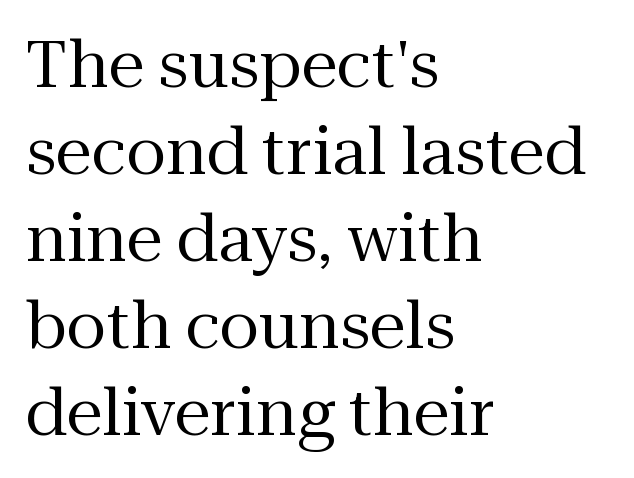
Q: Is the text bold? A: No.
Q: Is the text italic (slanted)? A: No, it is upright.
Q: Is the typeface a serif or a sans-serif typeface? A: Serif.
Q: Is the text underlined? A: No.
Q: How is the paragraph aligned? A: Left-aligned.
Q: Is the spacing between letters normal or unusually wide? A: Normal.
Q: Is the spacing between lines tight, normal or loose? A: Normal.
Q: Width (condensed, normal, or wide)? A: Normal.
Q: Stroke contrast? A: Medium.
Q: x-height? A: Medium.
Q: Monospaced? A: No.
